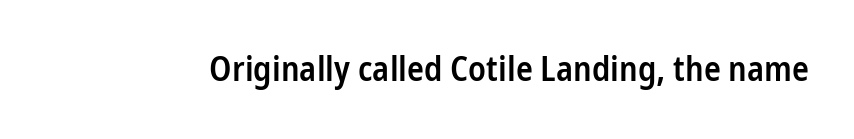
Q: Is the text bold? A: Semi-bold.
Q: Is the text italic (slanted)? A: No, it is upright.
Q: Is the typeface a serif or a sans-serif typeface? A: Sans-serif.
Q: Is the text underlined? A: No.
Q: Is the spacing between letters normal or unusually wide? A: Normal.
Q: Width (condensed, normal, or wide)? A: Condensed.
Q: Stroke contrast? A: Low.
Q: x-height? A: Medium.
Q: Monospaced? A: No.
